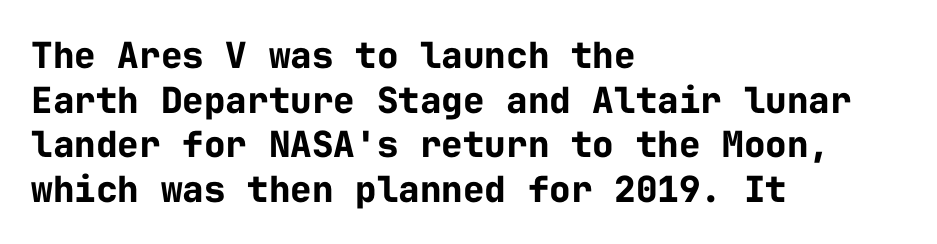
If you drew a ruler down the left edge, every line would touch it. Unmarked baselines from the first word to the last. A roman cut, with each character standing at attention. A full-strength bold gives these letters their thick strokes. Think of a typewriter: that constant character pitch is what you see here. Caption: standard tracking, unaltered.
